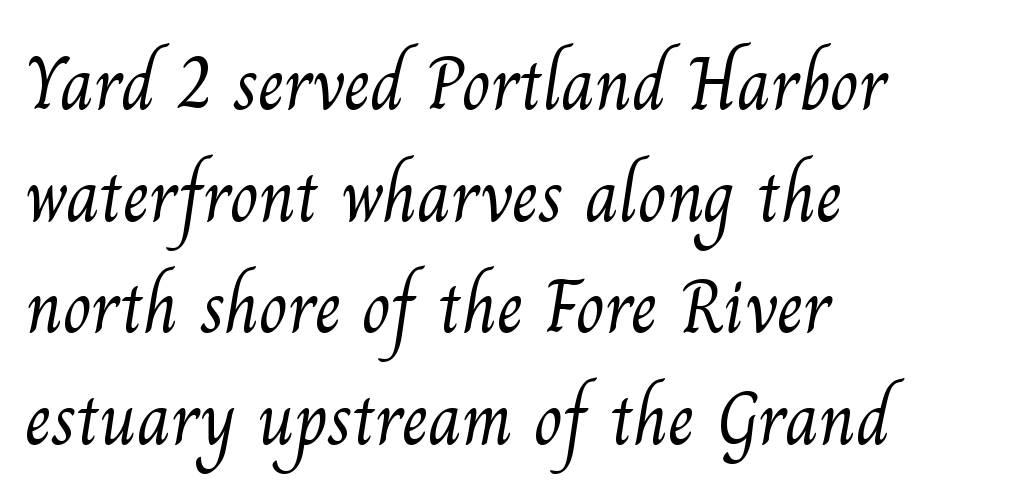
{"serif": "yes", "bold": "no", "weight": "light", "width": "normal", "stroke_contrast": "medium", "x_height": "small", "monospaced": "no", "underline": "no", "align": "left", "line_spacing": "normal", "line_spacing_ratio": 1.49, "letter_spacing": "normal", "letter_spacing_em": 0.0, "glyph_px": 75}
